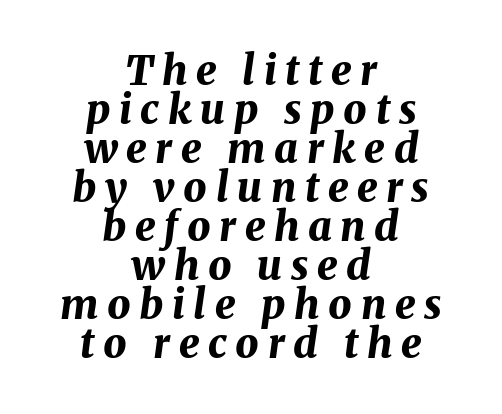
{"italic": "yes", "lean": "right", "slant_degrees": 8, "bold": "yes", "weight": "bold", "width": "normal", "stroke_contrast": "medium", "x_height": "medium", "monospaced": "no", "underline": "no", "align": "center", "line_spacing": "tight", "line_spacing_ratio": 0.95, "letter_spacing": "wide", "letter_spacing_em": 0.21, "glyph_px": 41}
